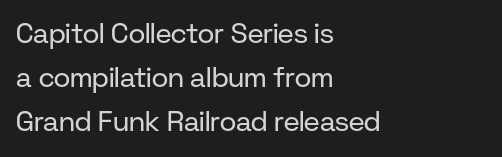
{"serif": "no", "italic": "no", "bold": "no", "weight": "regular", "width": "normal", "stroke_contrast": "low", "x_height": "medium", "monospaced": "no", "underline": "no", "align": "left", "line_spacing": "normal", "line_spacing_ratio": 1.57, "letter_spacing": "normal", "letter_spacing_em": 0.0, "glyph_px": 28}
